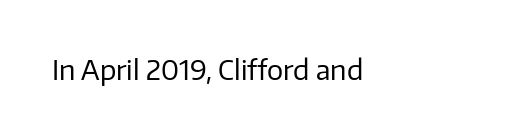
Has an underline been added? It has not. The type is set solid horizontally, with unmodified tracking. The characters are drawn with everyday or finer stroke widths. Every character sits straight up, as roman type does.
